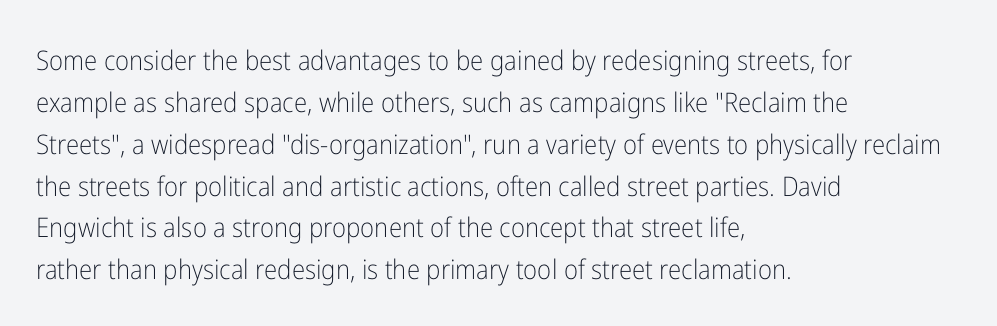
Q: Is the text bold? A: No.
Q: Is the text italic (slanted)? A: No, it is upright.
Q: Is the text underlined? A: No.
Q: How is the paragraph aligned? A: Left-aligned.
Q: Is the spacing between letters normal or unusually wide? A: Normal.
Q: Is the spacing between lines tight, normal or loose? A: Normal.
